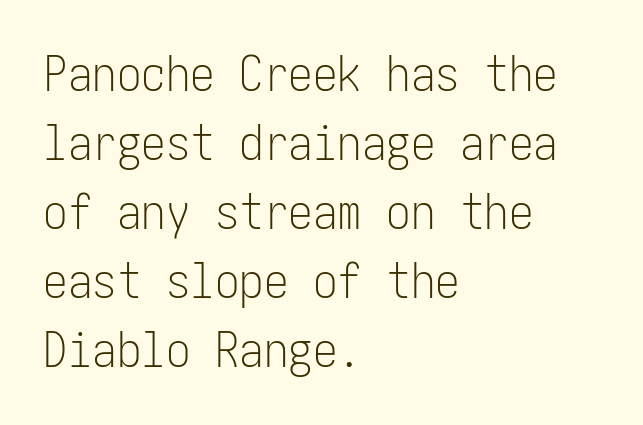
Stems and bowls with no extra thickness — not bold. The space between consecutive lines is moderate. You can tell it's not italic because the verticals are truly vertical. The paragraph shown leans on its left margin. Descender tails drop into unmarked territory. Nope, no serifs anywhere on these letters.
